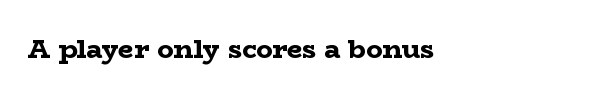
Q: Is the text bold? A: Yes.
Q: Is the text italic (slanted)? A: No, it is upright.
Q: Is the text underlined? A: No.
Q: How is the paragraph aligned? A: Left-aligned.
Q: Is the spacing between letters normal or unusually wide? A: Normal.
